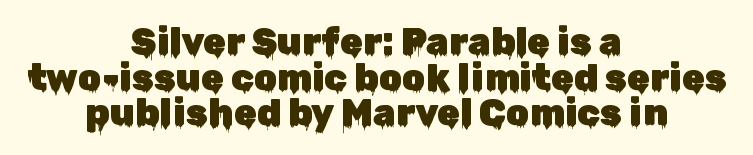
{"serif": "no", "italic": "no", "width": "normal", "stroke_contrast": "low", "x_height": "medium", "monospaced": "no", "underline": "no", "align": "center", "line_spacing": "tight", "line_spacing_ratio": 0.96, "letter_spacing": "normal", "letter_spacing_em": 0.0, "glyph_px": 37}
